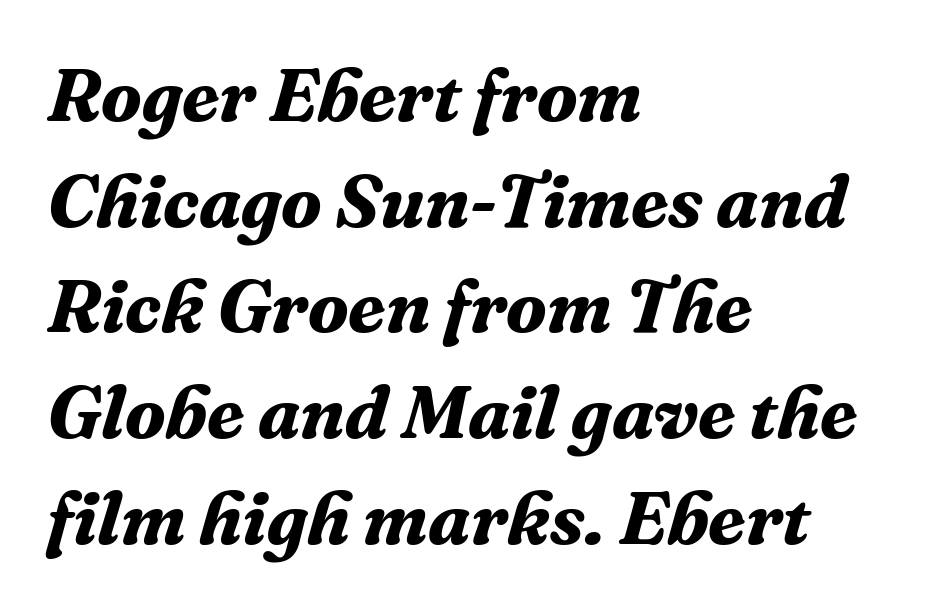
Q: Is the text bold? A: Yes.
Q: Is the text italic (slanted)? A: Yes, it leans right by about 16 degrees.
Q: Is the typeface a serif or a sans-serif typeface? A: Serif.
Q: Is the text underlined? A: No.
Q: How is the paragraph aligned? A: Left-aligned.
Q: Is the spacing between letters normal or unusually wide? A: Normal.
Q: Is the spacing between lines tight, normal or loose? A: Normal.
Q: Width (condensed, normal, or wide)? A: Normal.
Q: Stroke contrast? A: Medium.
Q: x-height? A: Medium.
Q: Monospaced? A: No.
